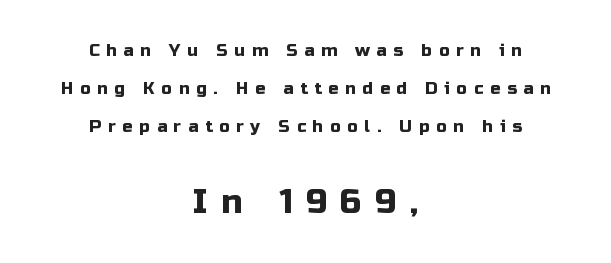
The image shows 34 px sans-serif type, upright; set centered, loose line spacing (2.23x), unusually wide letter spacing (+0.39 em), not underlined; the second (bottom) block is 2.0x larger; low stroke contrast and a medium x-height.
